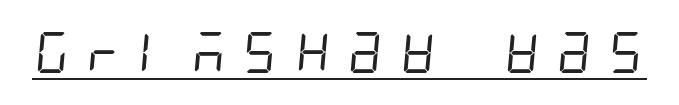
The image shows 41 px regular-weight, condensed sans-serif type; set unusually wide letter spacing (+0.33 em), underlined; low stroke contrast and a large x-height.
